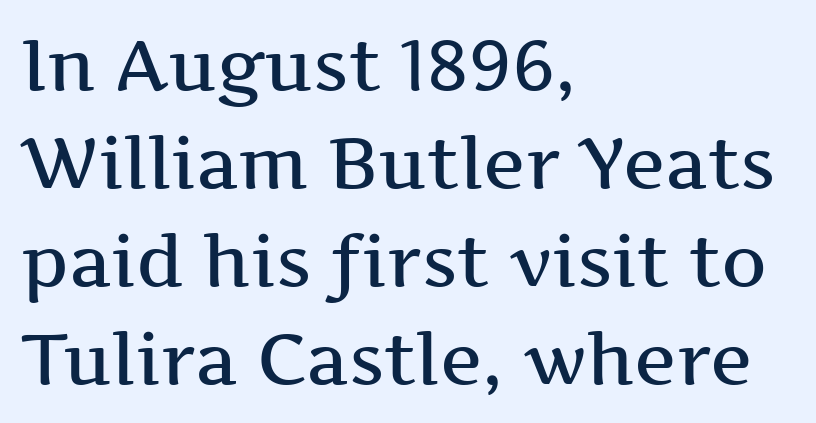
The image shows 71 px semibold, wide serif type, upright; set left-aligned, normal line spacing (1.38x), normal letter spacing, not underlined; medium stroke contrast and a medium x-height.
